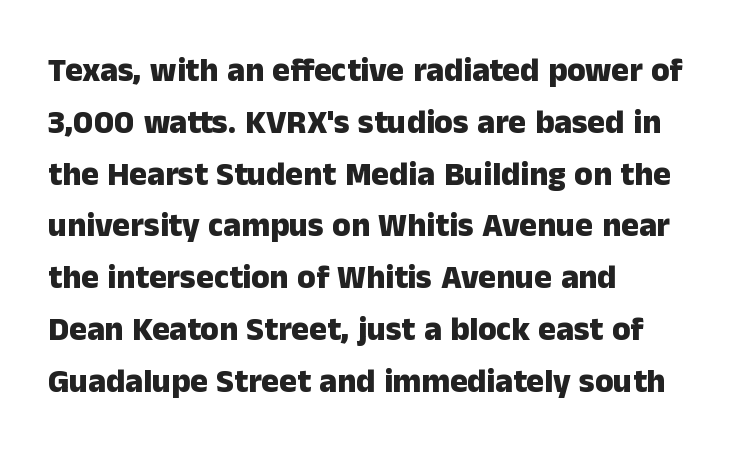
{"serif": "no", "italic": "no", "bold": "yes", "weight": "heavy", "width": "normal", "stroke_contrast": "low", "x_height": "medium", "monospaced": "no", "underline": "no", "align": "left", "line_spacing": "normal", "line_spacing_ratio": 1.57, "letter_spacing": "normal", "letter_spacing_em": 0.0, "glyph_px": 33}
